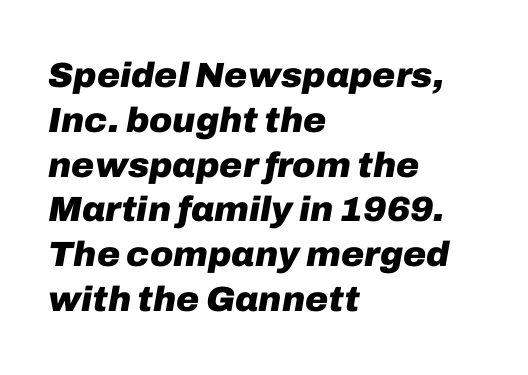
Q: Is the text bold? A: Yes.
Q: Is the text italic (slanted)? A: Yes, it leans right by about 10 degrees.
Q: Is the text underlined? A: No.
Q: How is the paragraph aligned? A: Left-aligned.
Q: Is the spacing between letters normal or unusually wide? A: Normal.
Q: Is the spacing between lines tight, normal or loose? A: Normal.
Q: Width (condensed, normal, or wide)? A: Normal.
Q: Stroke contrast? A: Low.
Q: x-height? A: Medium.
Q: Monospaced? A: No.
